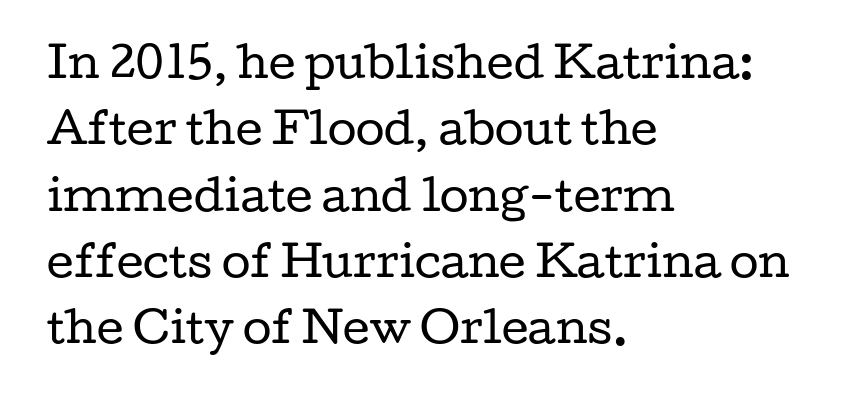
This sample uses an upright cut, with every glyph sitting square on the baseline. Does the type have serifs? Yes, each stem ends in a small foot. Summary of weight: not heavy and not bold. Line spacing here is normal. Line beginnings align vertically; line endings do not.
